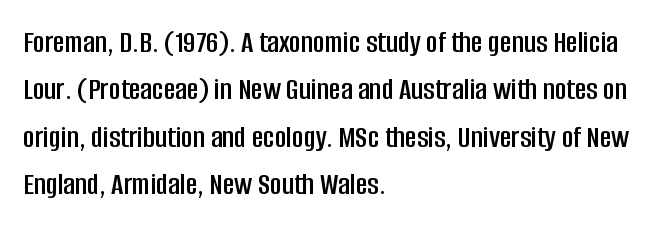
The image shows 32 px condensed sans-serif type, upright; set left-aligned, normal line spacing (1.48x), normal letter spacing, not underlined; low stroke contrast and a large x-height.
